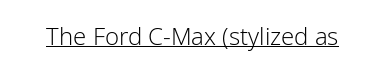
Underlined type. When letters stand straight like this, we call the style roman or upright. The line texture is even and compact thanks to regular tracking. The strokes carry an ordinary text weight at most.
